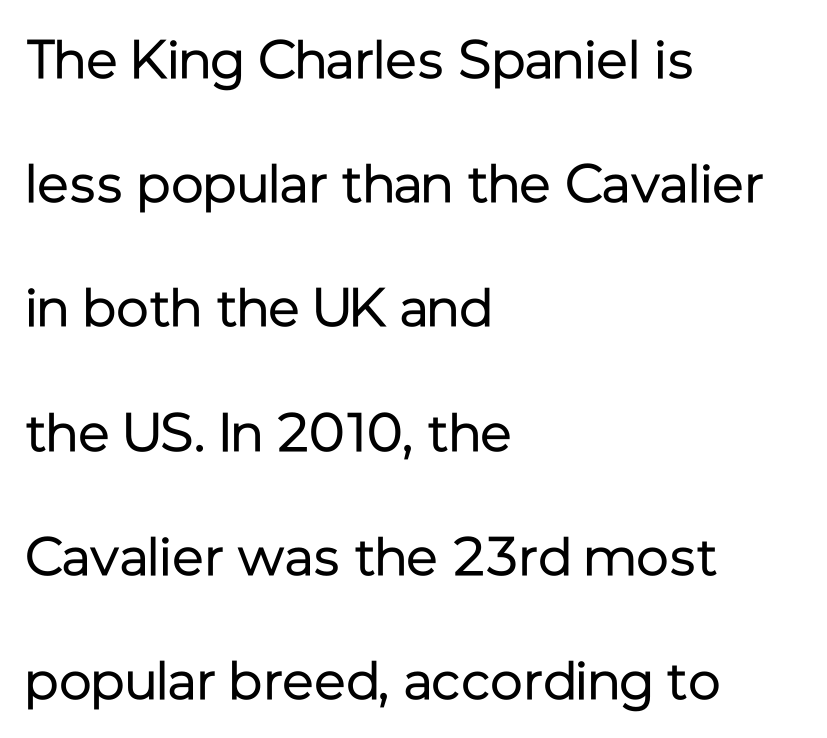
Q: Is the text bold? A: No.
Q: Is the text italic (slanted)? A: No, it is upright.
Q: Is the typeface a serif or a sans-serif typeface? A: Sans-serif.
Q: Is the text underlined? A: No.
Q: How is the paragraph aligned? A: Left-aligned.
Q: Is the spacing between letters normal or unusually wide? A: Normal.
Q: Is the spacing between lines tight, normal or loose? A: Loose.
Q: Width (condensed, normal, or wide)? A: Normal.
Q: Stroke contrast? A: Low.
Q: x-height? A: Medium.
Q: Monospaced? A: No.
